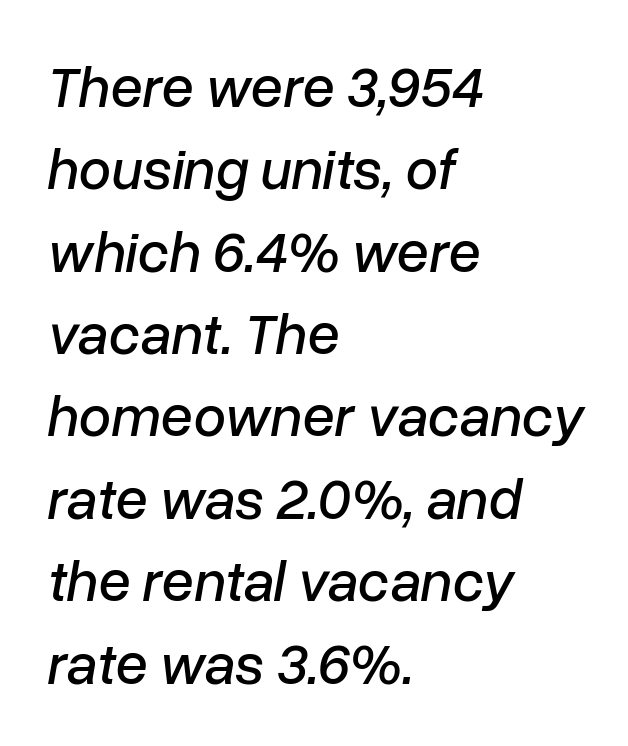
The image shows 58 px text type, italic (leaning right); set left-aligned, normal line spacing (1.42x), normal letter spacing, not underlined; low stroke contrast and a medium x-height.
